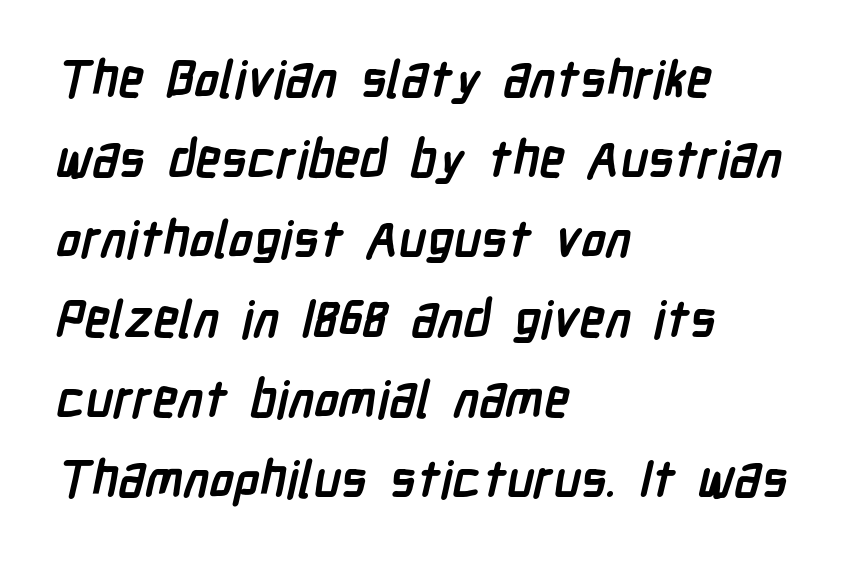
Q: Is the text bold? A: Yes.
Q: Is the typeface a serif or a sans-serif typeface? A: Sans-serif.
Q: Is the text underlined? A: No.
Q: How is the paragraph aligned? A: Left-aligned.
Q: Is the spacing between letters normal or unusually wide? A: Normal.
Q: Is the spacing between lines tight, normal or loose? A: Normal.
Q: Width (condensed, normal, or wide)? A: Condensed.
Q: Stroke contrast? A: Low.
Q: x-height? A: Medium.
Q: Monospaced? A: No.
